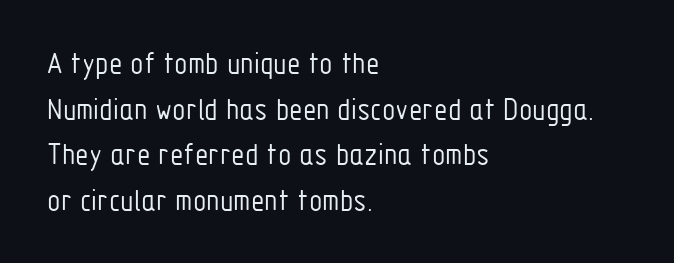
{"serif": "no", "italic": "no", "bold": "no", "weight": "light", "width": "condensed", "stroke_contrast": "low", "x_height": "medium", "monospaced": "no", "underline": "no", "align": "left", "line_spacing": "normal", "line_spacing_ratio": 1.47, "letter_spacing": "normal", "letter_spacing_em": 0.0, "glyph_px": 31}
